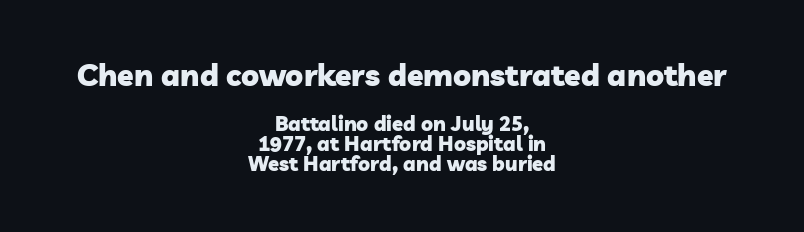
{"serif": "no", "bold": "yes", "weight": "heavy", "width": "normal", "stroke_contrast": "low", "x_height": "medium", "monospaced": "no", "underline": "no", "align": "center", "line_spacing": "tight", "line_spacing_ratio": 1.02, "letter_spacing": "normal", "letter_spacing_em": 0.0, "larger_block": "first", "size_ratio": 1.5, "glyph_px": 30}
